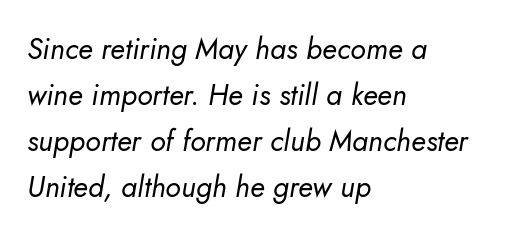
Q: Is the text bold? A: No.
Q: Is the text italic (slanted)? A: Yes, it leans right by about 5 degrees.
Q: Is the text underlined? A: No.
Q: How is the paragraph aligned? A: Left-aligned.
Q: Is the spacing between letters normal or unusually wide? A: Normal.
Q: Is the spacing between lines tight, normal or loose? A: Normal.
Q: Width (condensed, normal, or wide)? A: Normal.
Q: Stroke contrast? A: Low.
Q: x-height? A: Small.
Q: Monospaced? A: No.
